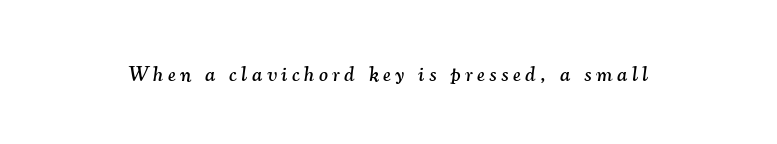
{"italic": "yes", "lean": "right", "slant_degrees": 7, "underline": "no", "letter_spacing": "wide", "letter_spacing_em": 0.22, "glyph_px": 21}
